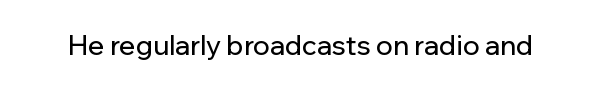
Q: Is the text italic (slanted)? A: No, it is upright.
Q: Is the text underlined? A: No.
Q: Is the spacing between letters normal or unusually wide? A: Normal.
